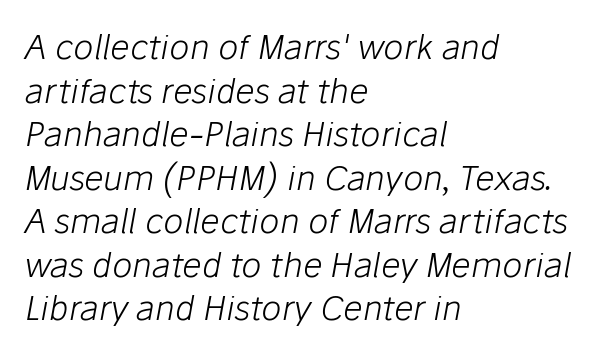
Q: Is the text bold? A: No.
Q: Is the text italic (slanted)? A: Yes, it leans right by about 10 degrees.
Q: Is the text underlined? A: No.
Q: How is the paragraph aligned? A: Left-aligned.
Q: Is the spacing between letters normal or unusually wide? A: Normal.
Q: Is the spacing between lines tight, normal or loose? A: Normal.
Q: Width (condensed, normal, or wide)? A: Normal.
Q: Stroke contrast? A: Low.
Q: x-height? A: Medium.
Q: Monospaced? A: No.
